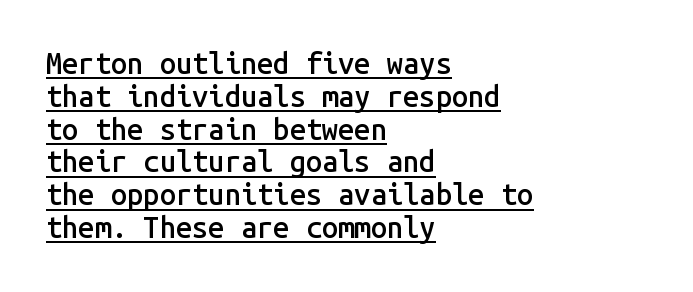
The image shows 29 px semibold sans-serif type, upright, monospaced; set left-aligned, tight line spacing (1.13x), normal letter spacing, underlined; low stroke contrast and a medium x-height.
